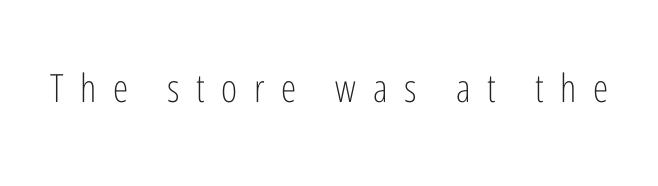
The passage shown is not bold in any degree. The letters stand upright; this is a roman face. These lines are composed in type without serifs. The area under the type is left untouched. Glyph-to-glyph distance is far greater than everyday printed text. You could not count columns in this text — the font is proportionally spaced.
